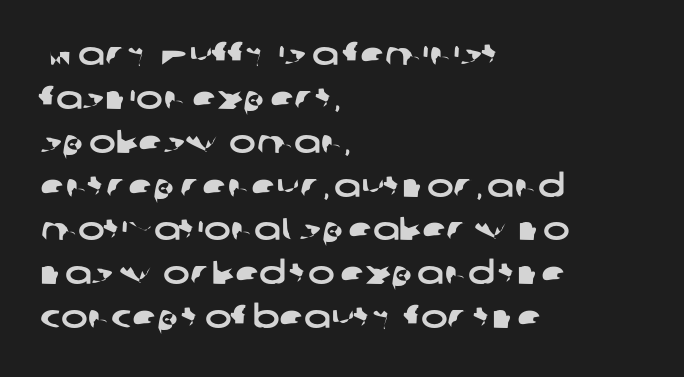
{"serif": "no", "width": "wide", "stroke_contrast": "low", "x_height": "medium", "monospaced": "no", "underline": "no", "align": "left", "line_spacing": "normal", "line_spacing_ratio": 1.37, "letter_spacing": "normal", "letter_spacing_em": 0.0, "glyph_px": 32}
